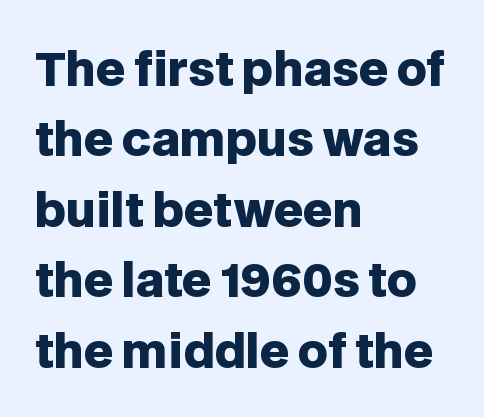
Q: Is the text bold? A: Yes.
Q: Is the text italic (slanted)? A: No, it is upright.
Q: Is the typeface a serif or a sans-serif typeface? A: Sans-serif.
Q: Is the text underlined? A: No.
Q: How is the paragraph aligned? A: Left-aligned.
Q: Is the spacing between letters normal or unusually wide? A: Normal.
Q: Is the spacing between lines tight, normal or loose? A: Normal.
Q: Width (condensed, normal, or wide)? A: Normal.
Q: Stroke contrast? A: Low.
Q: x-height? A: Large.
Q: Monospaced? A: No.
